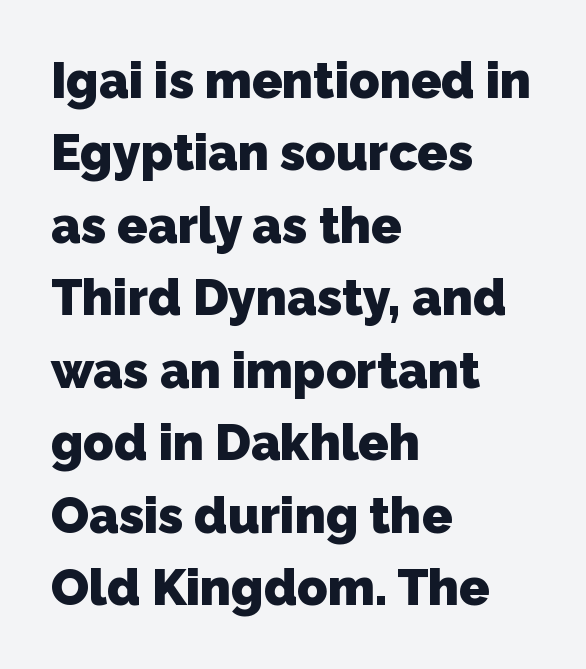
Q: Is the text bold? A: Yes.
Q: Is the typeface a serif or a sans-serif typeface? A: Sans-serif.
Q: Is the text underlined? A: No.
Q: How is the paragraph aligned? A: Left-aligned.
Q: Is the spacing between letters normal or unusually wide? A: Normal.
Q: Is the spacing between lines tight, normal or loose? A: Normal.
Q: Width (condensed, normal, or wide)? A: Normal.
Q: Stroke contrast? A: Low.
Q: x-height? A: Medium.
Q: Monospaced? A: No.
